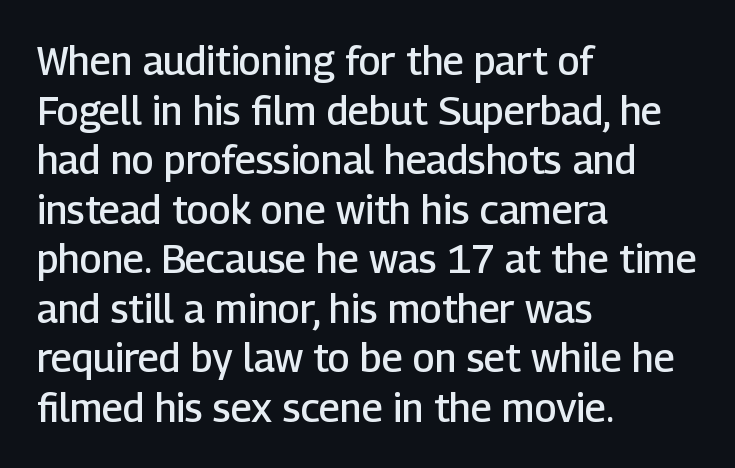
{"serif": "no", "italic": "no", "bold": "semi", "weight": "semibold", "width": "normal", "stroke_contrast": "low", "x_height": "medium", "monospaced": "no", "underline": "no", "align": "left", "line_spacing": "normal", "line_spacing_ratio": 1.27, "letter_spacing": "normal", "letter_spacing_em": 0.0, "glyph_px": 39}
